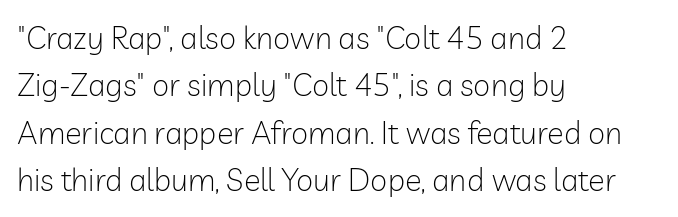
{"serif": "no", "italic": "no", "bold": "no", "weight": "light", "width": "normal", "stroke_contrast": "low", "x_height": "medium", "monospaced": "no", "underline": "no", "align": "left", "line_spacing": "normal", "line_spacing_ratio": 1.53, "letter_spacing": "normal", "letter_spacing_em": 0.0, "glyph_px": 31}
